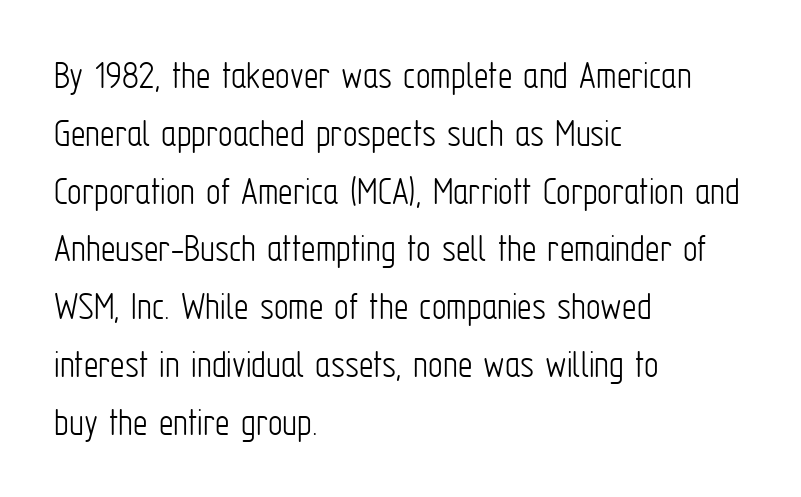
The image shows 41 px light, condensed sans-serif type, upright; set left-aligned, normal line spacing (1.41x), normal letter spacing, not underlined; low stroke contrast and a medium x-height.
